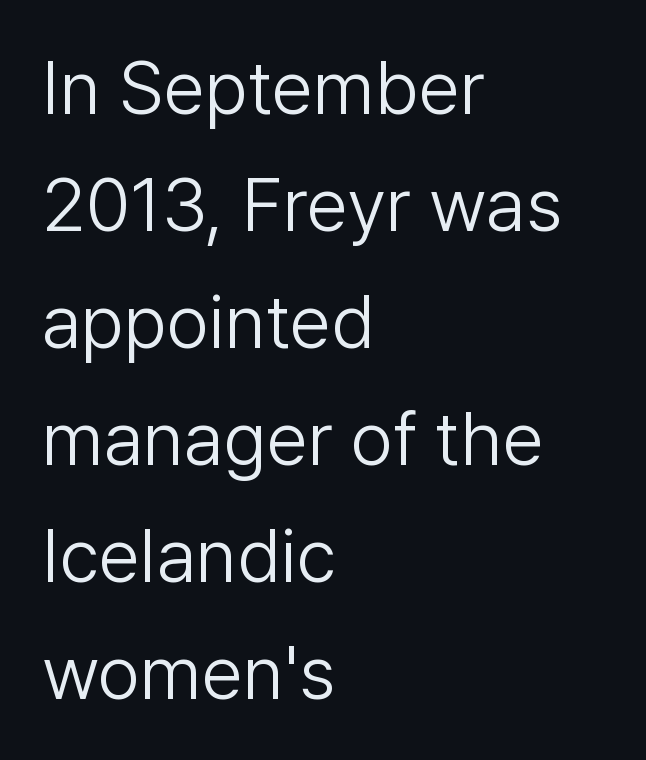
The image shows 75 px light sans-serif type, upright; set left-aligned, normal line spacing (1.56x), normal letter spacing, not underlined; low stroke contrast and a medium x-height.
